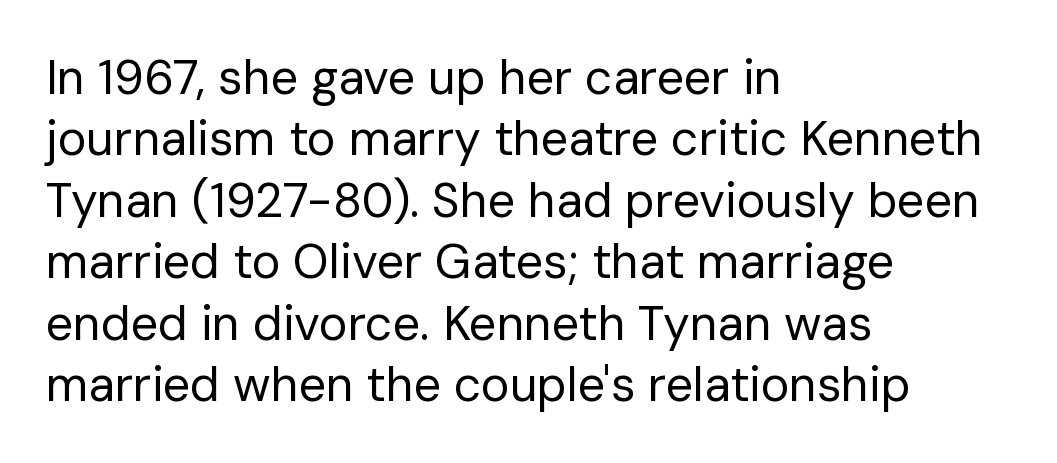
The axis of the letterforms is exactly vertical. Bare-footed words on every line. Nothing heavy about these letters — not bold at all. Is this a sans? Yes — the strokes have no serifs. Each letter keeps its own natural width here, so spacing adapts to shape. This rendering uses left alignment, leaving the right contour irregular.
